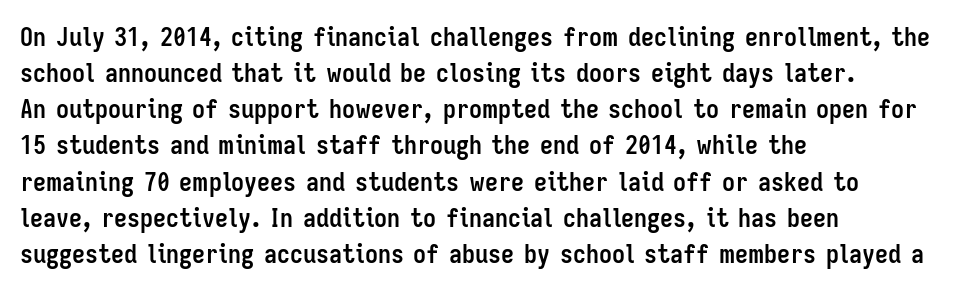
Q: Is the text bold? A: Yes.
Q: Is the text italic (slanted)? A: No, it is upright.
Q: Is the text underlined? A: No.
Q: How is the paragraph aligned? A: Left-aligned.
Q: Is the spacing between letters normal or unusually wide? A: Normal.
Q: Is the spacing between lines tight, normal or loose? A: Normal.
